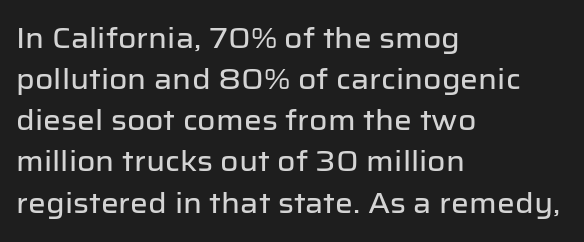
In terms of letterform style, serifs are entirely absent. This sample has the flowing, uneven cadence of proportional lettering. Ascenders rise straight up at ninety degrees. In terms of leading, this rendering sits right in the middle. Lines of text with bare space underneath.
